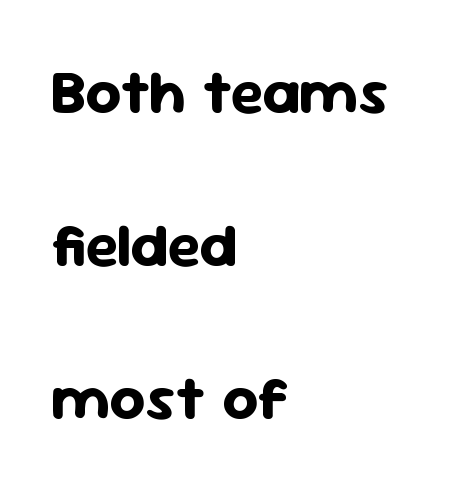
The image shows 62 px bold sans-serif type, upright; set left-aligned, loose line spacing (2.47x), normal letter spacing, not underlined; low stroke contrast and a medium x-height.
